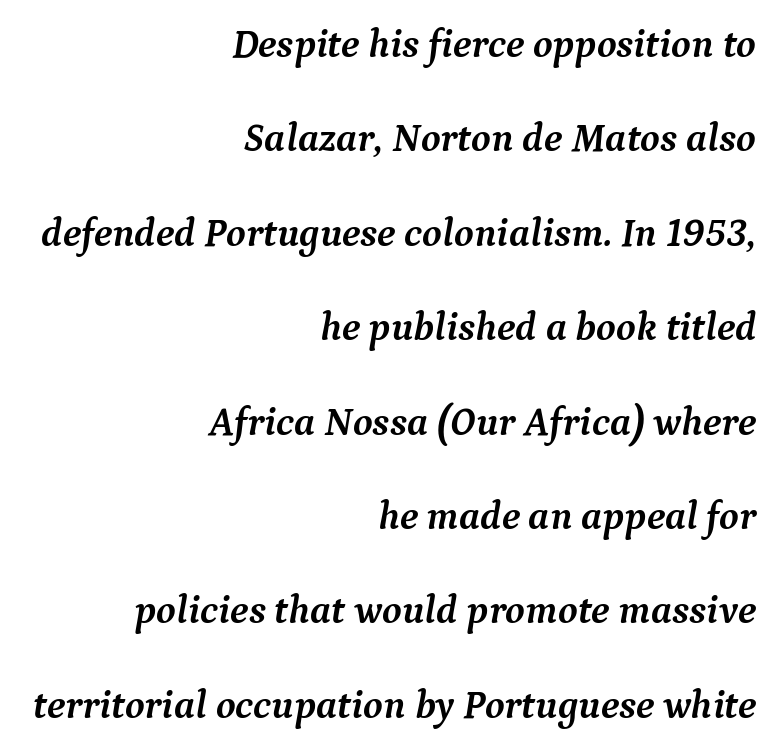
This rendering features lettering with no underline. The axis of the letterforms is tilted away from vertical. This sample is right-justified, so line beginnings fall wherever the words allow. Look at the tracking — it's just the regular setting, nothing added.
